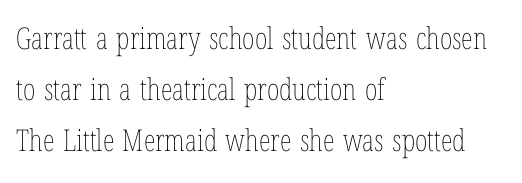
The image shows 30 px thin, condensed type, upright; set left-aligned, normal line spacing (1.7x), normal letter spacing, not underlined; low stroke contrast and a medium x-height.
